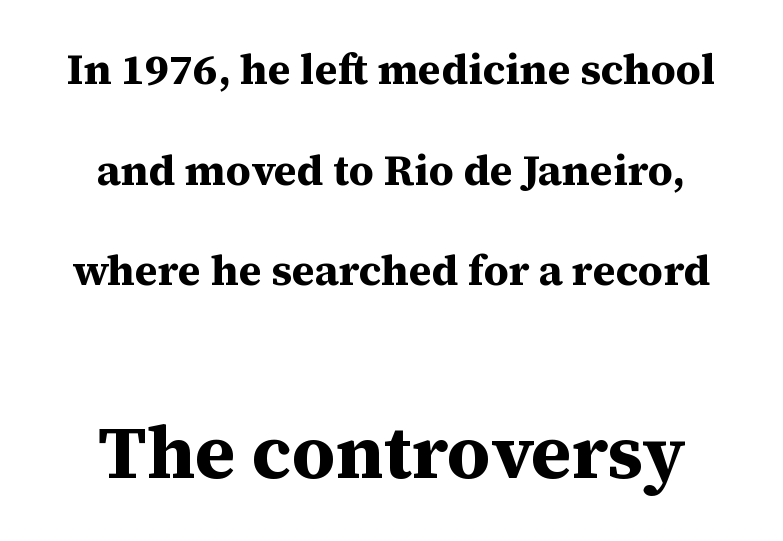
Airy leading. When letters stand straight like this, we call the style roman or upright. The lines are quadded center. Proportional: the letters do not fall into vertical columns.
